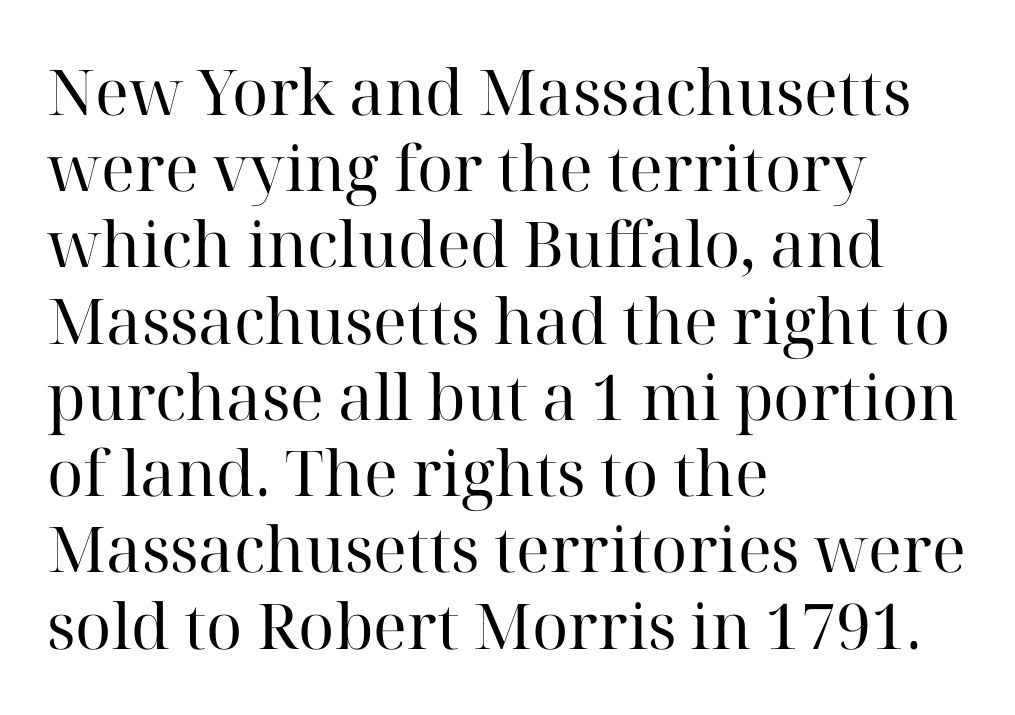
The image shows 63 px regular-weight serif type, upright; set left-aligned, line spacing 1.21x, normal letter spacing, not underlined; high stroke contrast and a medium x-height.
